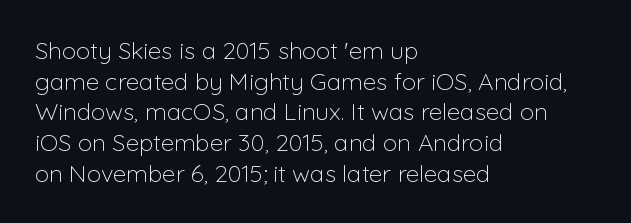
The image shows 24 px text type, upright; set left-aligned, normal line spacing (1.28x), normal letter spacing, not underlined.
